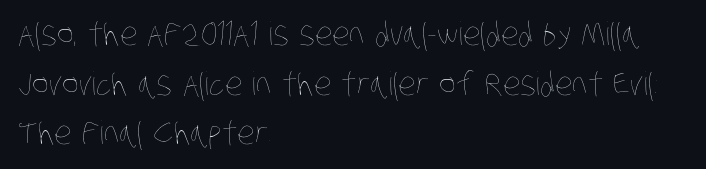
The image shows 32 px thin, condensed type; set left-aligned, normal line spacing (1.55x), normal letter spacing, not underlined; low stroke contrast and a large x-height.
